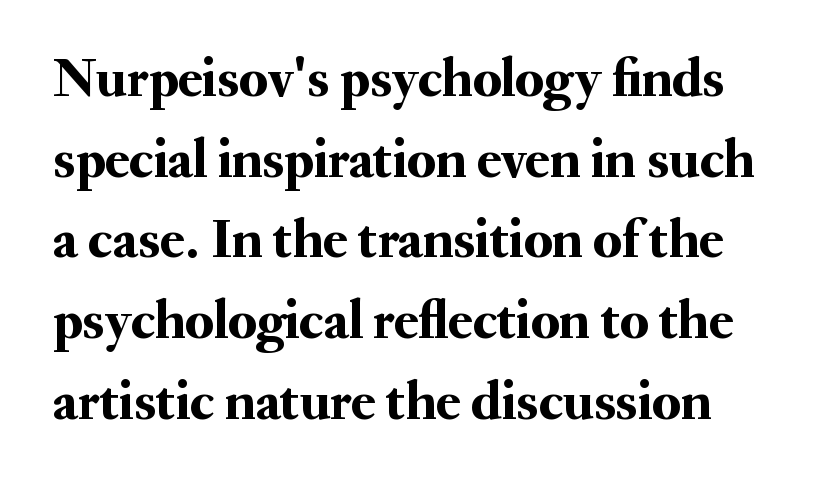
Q: Is the text italic (slanted)? A: No, it is upright.
Q: Is the typeface a serif or a sans-serif typeface? A: Serif.
Q: Is the text underlined? A: No.
Q: How is the paragraph aligned? A: Left-aligned.
Q: Is the spacing between letters normal or unusually wide? A: Normal.
Q: Is the spacing between lines tight, normal or loose? A: Normal.
Q: Width (condensed, normal, or wide)? A: Normal.
Q: Stroke contrast? A: Medium.
Q: x-height? A: Small.
Q: Monospaced? A: No.
